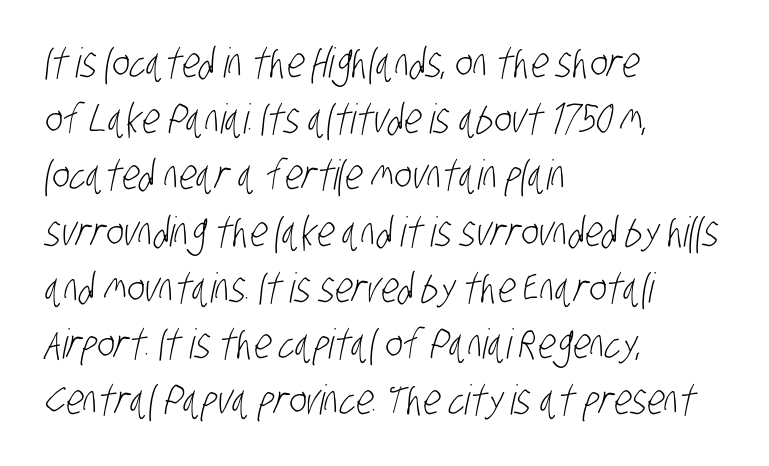
{"serif": "no", "bold": "no", "weight": "light", "width": "condensed", "stroke_contrast": "low", "x_height": "large", "monospaced": "no", "underline": "no", "align": "left", "line_spacing": "normal", "line_spacing_ratio": 1.37, "letter_spacing": "normal", "letter_spacing_em": 0.0, "glyph_px": 41}
